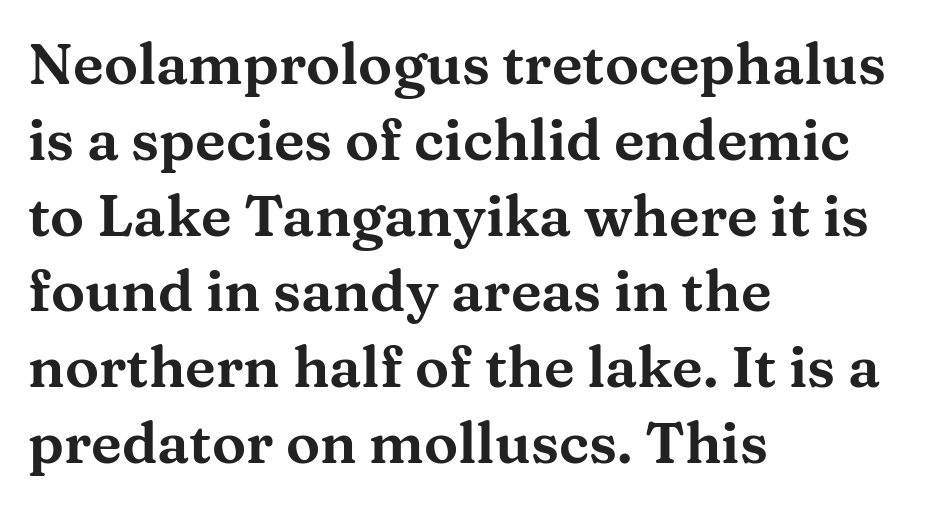
{"serif": "yes", "italic": "no", "width": "wide", "stroke_contrast": "medium", "x_height": "medium", "monospaced": "no", "underline": "no", "align": "left", "line_spacing": "normal", "line_spacing_ratio": 1.33, "letter_spacing": "normal", "letter_spacing_em": 0.0, "glyph_px": 57}
